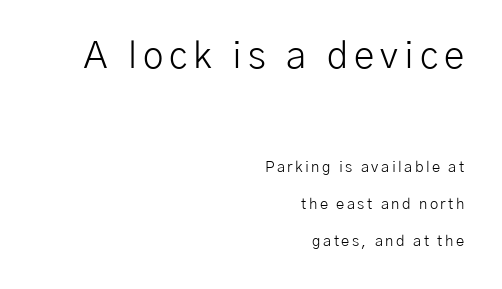
Q: Is the text bold? A: No.
Q: Is the text italic (slanted)? A: No, it is upright.
Q: Is the typeface a serif or a sans-serif typeface? A: Sans-serif.
Q: Is the text underlined? A: No.
Q: How is the paragraph aligned? A: Right-aligned.
Q: Is the spacing between lines tight, normal or loose? A: Loose.
Q: Which block of text is set in a larger size, the first (top) or the second (bottom)? A: The first (top) one.
Q: Width (condensed, normal, or wide)? A: Normal.
Q: Stroke contrast? A: Low.
Q: x-height? A: Medium.
Q: Monospaced? A: No.
